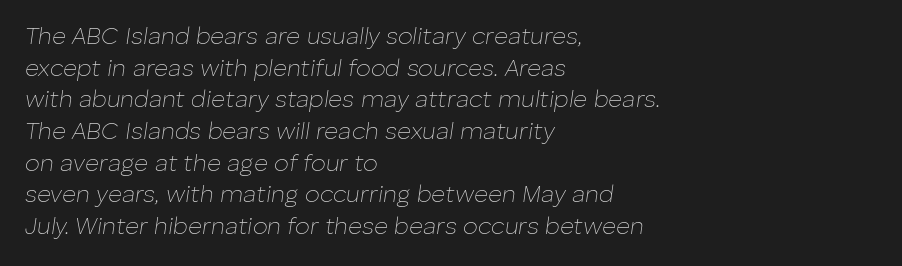
Q: Is the text bold? A: No.
Q: Is the text italic (slanted)? A: Yes, it leans right by about 8 degrees.
Q: Is the text underlined? A: No.
Q: How is the paragraph aligned? A: Left-aligned.
Q: Is the spacing between letters normal or unusually wide? A: Normal.
Q: Is the spacing between lines tight, normal or loose? A: Normal.
